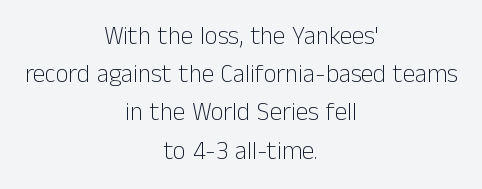
Caption: standard tracking, unaltered. Ascenders rise straight up at ninety degrees. If you measured baseline to baseline, you'd find a middling distance. Horizontally, the lines are justified to the midpoint only. The string is rendered with underlining switched off.
